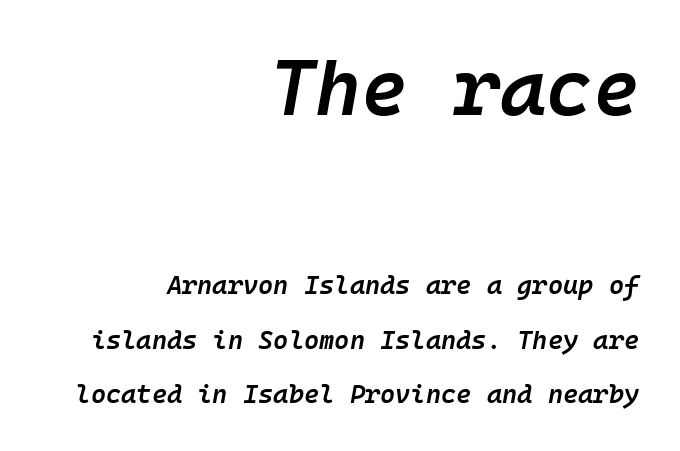
Q: Is the text bold? A: Semi-bold.
Q: Is the text italic (slanted)? A: Yes, it leans right by about 10 degrees.
Q: Is the text underlined? A: No.
Q: How is the paragraph aligned? A: Right-aligned.
Q: Is the spacing between letters normal or unusually wide? A: Normal.
Q: Is the spacing between lines tight, normal or loose? A: Loose.
Q: Which block of text is set in a larger size, the first (top) or the second (bottom)? A: The first (top) one.
Q: Width (condensed, normal, or wide)? A: Normal.
Q: Stroke contrast? A: Low.
Q: x-height? A: Medium.
Q: Monospaced? A: Yes.
